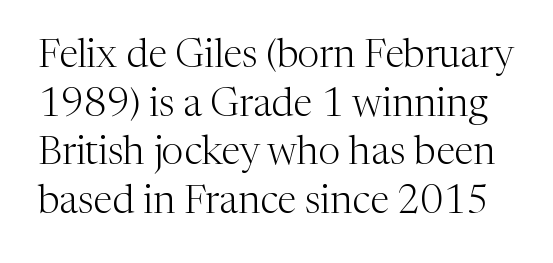
The image shows 39 px light serif type, upright; set normal line spacing (1.25x), normal letter spacing, not underlined; medium stroke contrast and a medium x-height.
